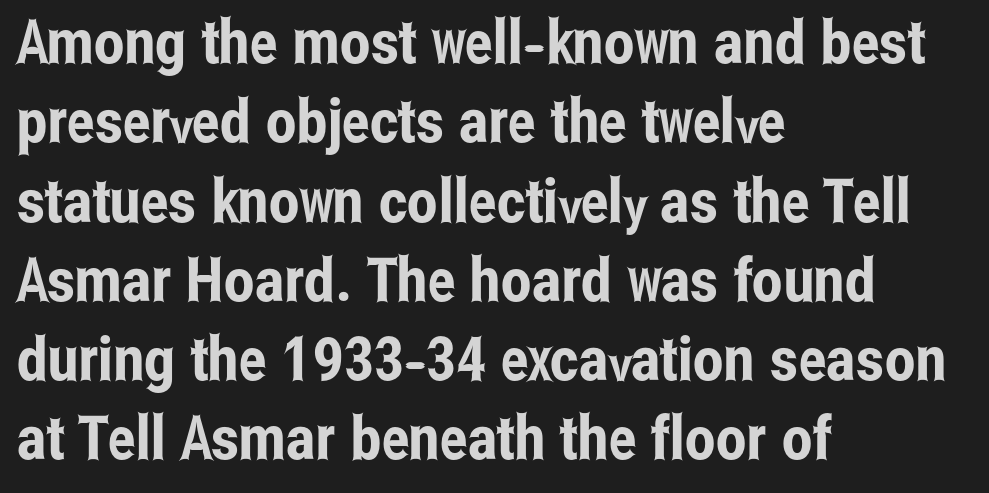
{"serif": "no", "italic": "no", "width": "condensed", "stroke_contrast": "low", "x_height": "medium", "monospaced": "no", "underline": "no", "align": "left", "line_spacing": "normal", "line_spacing_ratio": 1.3, "letter_spacing": "normal", "letter_spacing_em": 0.0, "glyph_px": 61}
